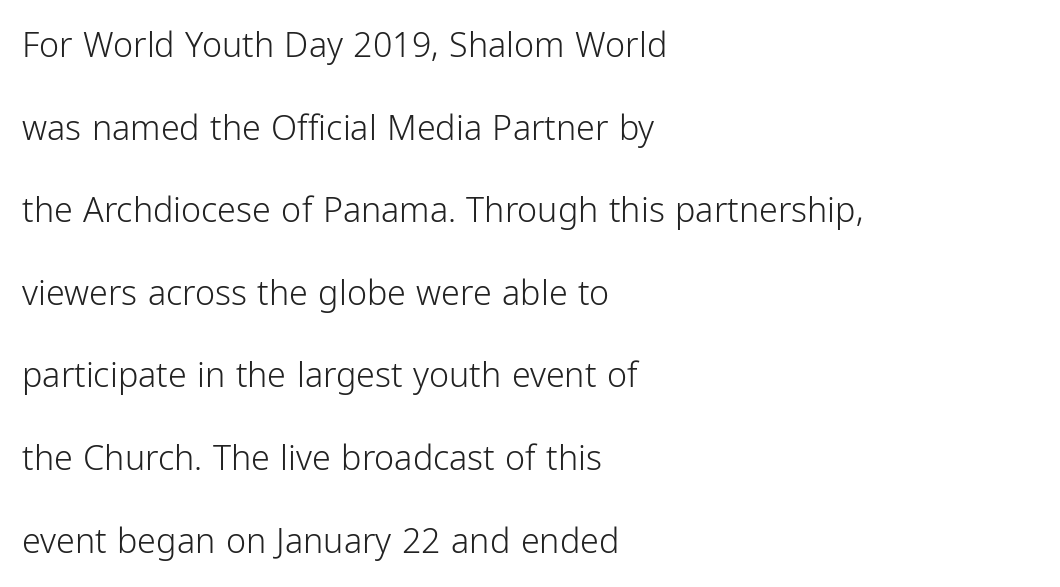
Left-aligned paragraph, ragged on the right. The lines are spread far apart with generous leading. Honestly, there is no underline to notice here at all. Caption: standard tracking, unaltered.
